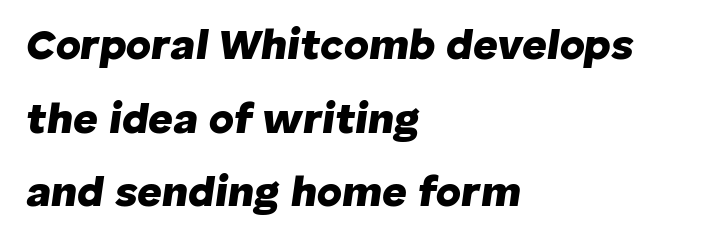
{"italic": "yes", "lean": "right", "slant_degrees": 8, "bold": "yes", "weight": "heavy", "width": "normal", "stroke_contrast": "low", "x_height": "medium", "monospaced": "no", "underline": "no", "align": "left", "line_spacing_ratio": 1.71, "letter_spacing": "normal", "letter_spacing_em": 0.0, "glyph_px": 43}
